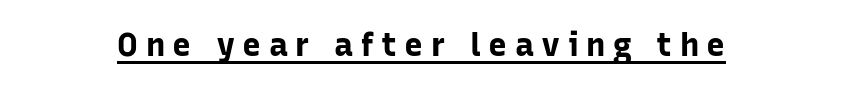
A typographer would call this underscored text. These lines have a slow, spaced-out rhythm from letter to letter. The font family rendered here belongs to the sans-serif group. Does the lettering tilt? It doesn't — this is upright. This sample has the flowing, uneven cadence of proportional lettering.
